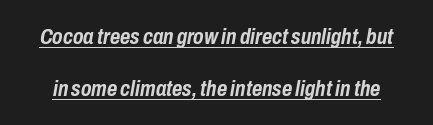
Q: Is the text bold? A: Yes.
Q: Is the text italic (slanted)? A: Yes, it leans right by about 10 degrees.
Q: Is the text underlined? A: Yes.
Q: Is the spacing between letters normal or unusually wide? A: Normal.
Q: Is the spacing between lines tight, normal or loose? A: Loose.
